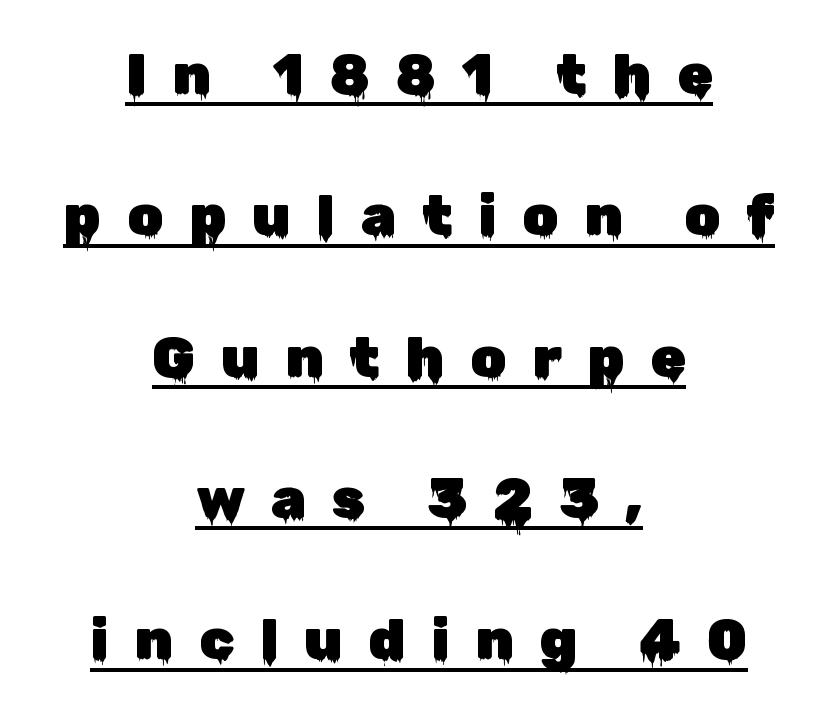
Q: Is the text italic (slanted)? A: No, it is upright.
Q: Is the typeface a serif or a sans-serif typeface? A: Sans-serif.
Q: Is the text underlined? A: Yes.
Q: How is the paragraph aligned? A: Centered.
Q: Is the spacing between letters normal or unusually wide? A: Unusually wide.
Q: Is the spacing between lines tight, normal or loose? A: Loose.
Q: Width (condensed, normal, or wide)? A: Normal.
Q: Stroke contrast? A: Low.
Q: x-height? A: Medium.
Q: Monospaced? A: No.
